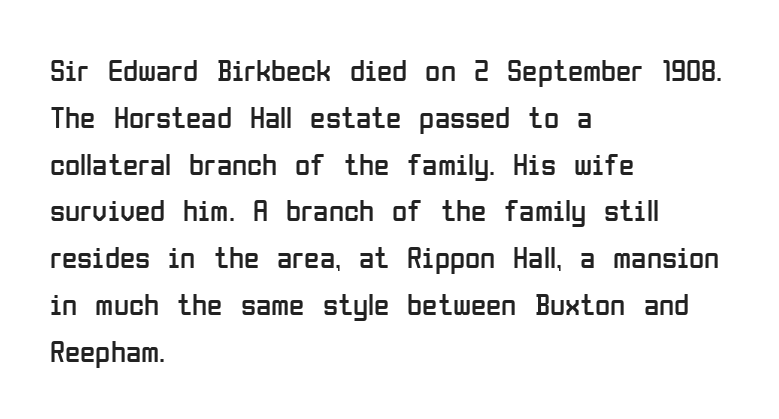
{"serif": "no", "italic": "no", "bold": "no", "weight": "regular", "width": "condensed", "stroke_contrast": "low", "x_height": "medium", "monospaced": "no", "underline": "no", "align": "left", "line_spacing": "normal", "line_spacing_ratio": 1.51, "letter_spacing": "normal", "letter_spacing_em": 0.0, "glyph_px": 31}
